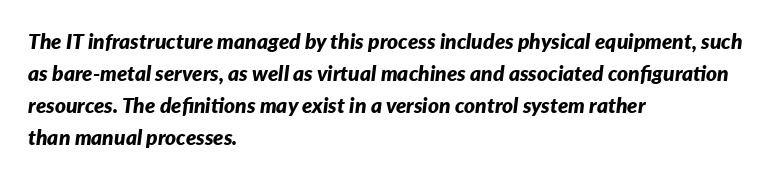
The letters sit at their default tracking, neither squeezed nor spread. Notice how thick the strokes are: this is what a full bold looks like. Any mark beneath the type? The region is blank. Compared with ordinary roman type, these characters are visibly tilted.
